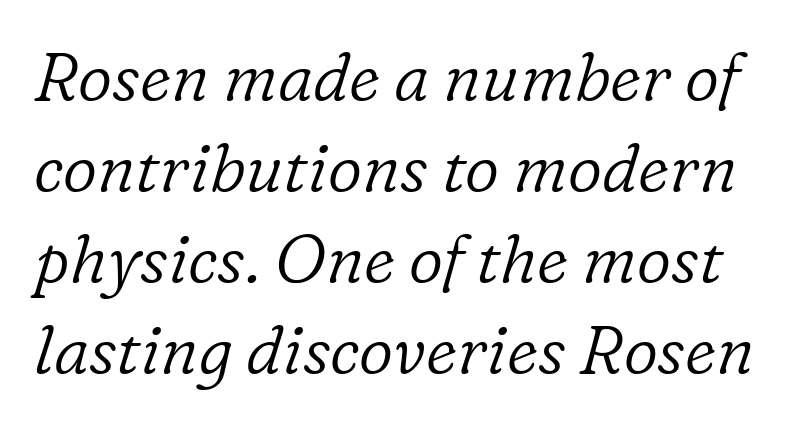
Q: Is the text bold? A: No.
Q: Is the text italic (slanted)? A: Yes, it leans right by about 16 degrees.
Q: Is the typeface a serif or a sans-serif typeface? A: Serif.
Q: Is the text underlined? A: No.
Q: Is the spacing between letters normal or unusually wide? A: Normal.
Q: Is the spacing between lines tight, normal or loose? A: Normal.
Q: Width (condensed, normal, or wide)? A: Normal.
Q: Stroke contrast? A: Low.
Q: x-height? A: Medium.
Q: Monospaced? A: No.
